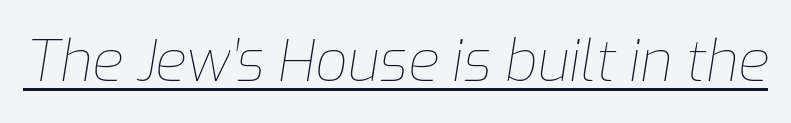
{"italic": "yes", "lean": "right", "slant_degrees": 9, "bold": "no", "weight": "thin", "width": "normal", "stroke_contrast": "low", "x_height": "medium", "monospaced": "no", "underline": "yes", "letter_spacing": "normal", "letter_spacing_em": 0.0, "glyph_px": 57}
